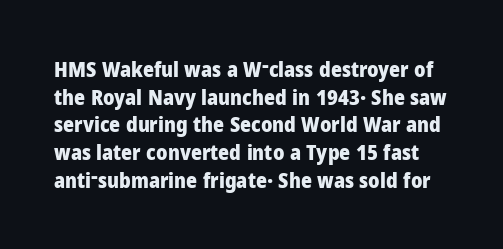
The image shows 21 px bold type, upright; set normal line spacing (1.32x), normal letter spacing, not underlined.
